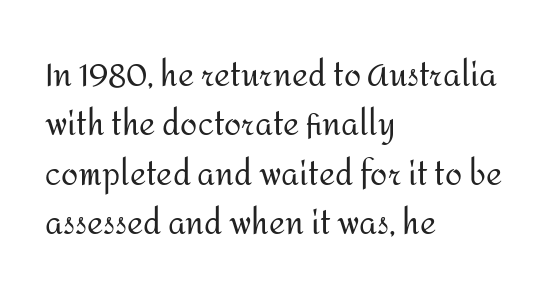
Q: Is the text bold? A: No.
Q: Is the text italic (slanted)? A: No, it is upright.
Q: Is the typeface a serif or a sans-serif typeface? A: Sans-serif.
Q: Is the text underlined? A: No.
Q: How is the paragraph aligned? A: Left-aligned.
Q: Is the spacing between letters normal or unusually wide? A: Normal.
Q: Is the spacing between lines tight, normal or loose? A: Normal.
Q: Width (condensed, normal, or wide)? A: Normal.
Q: Stroke contrast? A: Medium.
Q: x-height? A: Medium.
Q: Monospaced? A: No.
